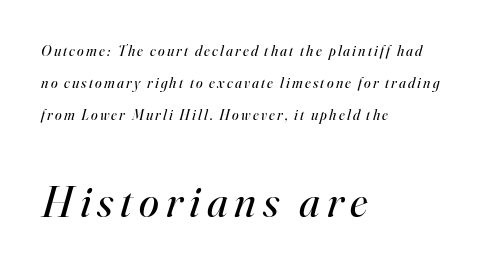
{"serif": "yes", "italic": "yes", "lean": "right", "slant_degrees": 16, "bold": "no", "weight": "regular", "width": "normal", "stroke_contrast": "high", "x_height": "small", "monospaced": "no", "underline": "no", "align": "left", "line_spacing": "loose", "line_spacing_ratio": 2.12, "larger_block": "second", "size_ratio": 3.0, "glyph_px": 45}
